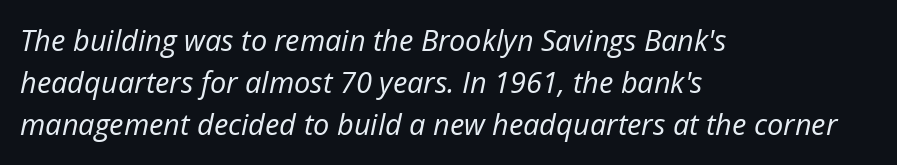
Q: Is the text bold? A: No.
Q: Is the text italic (slanted)? A: Yes, it leans right by about 12 degrees.
Q: Is the text underlined? A: No.
Q: How is the paragraph aligned? A: Left-aligned.
Q: Is the spacing between letters normal or unusually wide? A: Normal.
Q: Is the spacing between lines tight, normal or loose? A: Normal.
Q: Width (condensed, normal, or wide)? A: Normal.
Q: Stroke contrast? A: Low.
Q: x-height? A: Medium.
Q: Monospaced? A: No.
